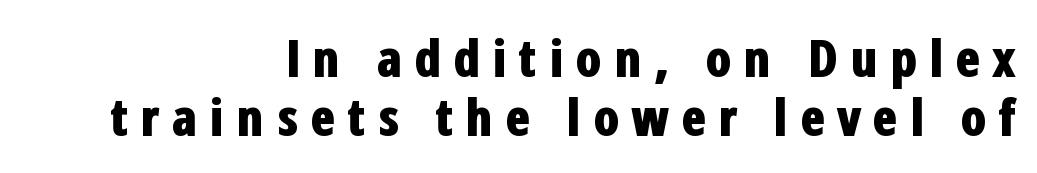
Q: Is the text bold? A: Yes.
Q: Is the text italic (slanted)? A: No, it is upright.
Q: Is the typeface a serif or a sans-serif typeface? A: Sans-serif.
Q: Is the text underlined? A: No.
Q: How is the paragraph aligned? A: Right-aligned.
Q: Is the spacing between letters normal or unusually wide? A: Unusually wide.
Q: Is the spacing between lines tight, normal or loose? A: Tight.
Q: Width (condensed, normal, or wide)? A: Condensed.
Q: Stroke contrast? A: Low.
Q: x-height? A: Medium.
Q: Monospaced? A: No.
